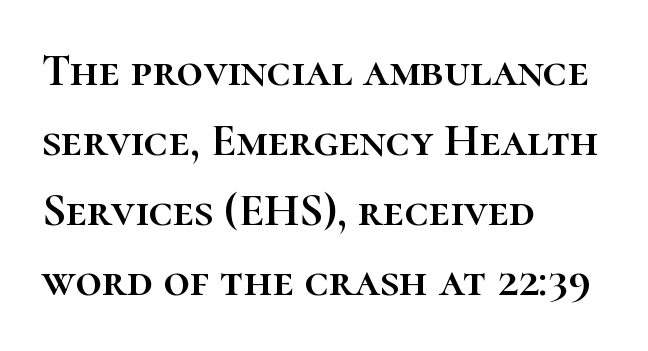
{"italic": "no", "width": "normal", "stroke_contrast": "high", "x_height": "medium", "monospaced": "no", "underline": "no", "align": "left", "line_spacing": "normal", "line_spacing_ratio": 1.52, "letter_spacing": "normal", "letter_spacing_em": 0.0, "glyph_px": 46}
